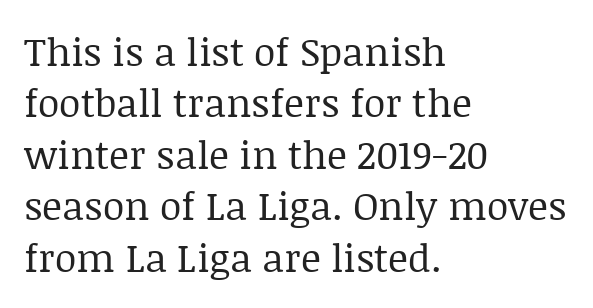
{"serif": "yes", "italic": "no", "bold": "no", "weight": "regular", "width": "normal", "stroke_contrast": "low", "x_height": "large", "monospaced": "no", "underline": "no", "align": "left", "line_spacing": "normal", "line_spacing_ratio": 1.32, "letter_spacing": "normal", "letter_spacing_em": 0.0, "glyph_px": 39}
